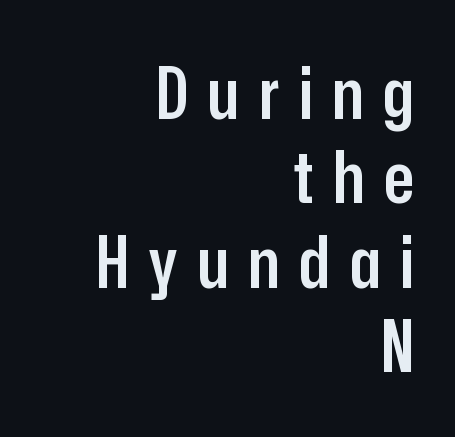
Typographic density is moderately raised because the face is semibold. I'd call this a sans setting — the letters go barefoot. In terms of letterspacing, this is a distinctly airy, spread setting. Leftover space on each line is placed entirely before the opening word.
